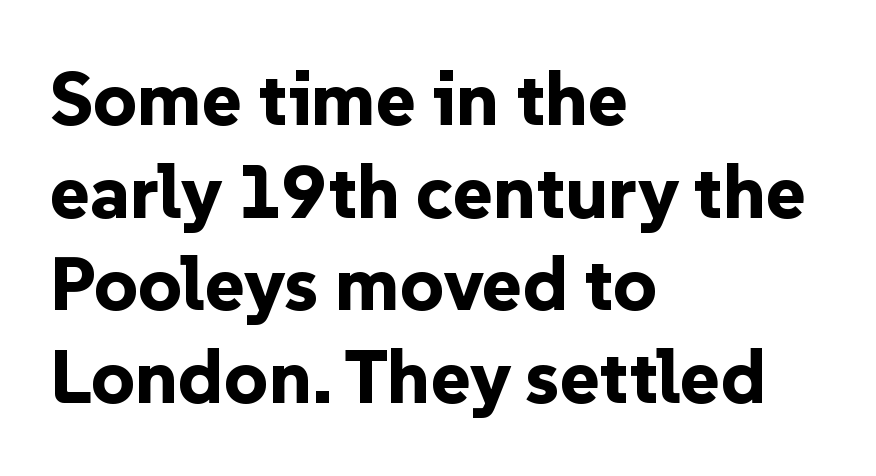
{"serif": "no", "italic": "no", "bold": "yes", "weight": "bold", "width": "normal", "stroke_contrast": "low", "x_height": "medium", "monospaced": "no", "underline": "no", "align": "left", "line_spacing_ratio": 1.22, "letter_spacing": "normal", "letter_spacing_em": 0.0, "glyph_px": 76}
